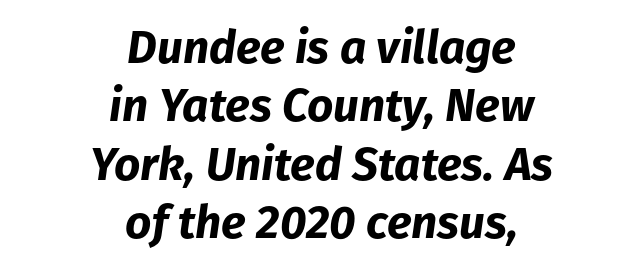
The rendering applies a slant to the glyphs. If you folded the block vertically in half, each line would mirror itself in length. Leading: standard. Look at the tracking — it's just the regular setting, nothing added. The zone under the glyphs is completely vacant.
